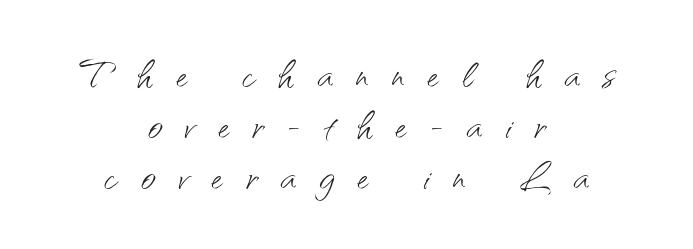
The image shows 51 px light sans-serif type; set centered, tight line spacing (1.0x), unusually wide letter spacing (+0.45 em), not underlined; medium stroke contrast and a small x-height.
